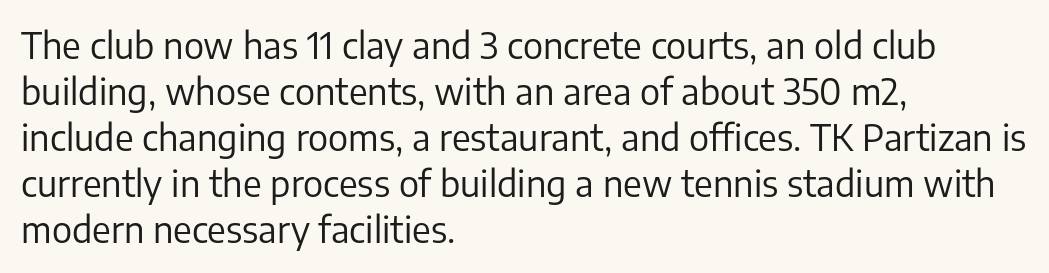
{"serif": "no", "italic": "no", "bold": "no", "weight": "regular", "width": "normal", "stroke_contrast": "low", "x_height": "medium", "monospaced": "no", "underline": "no", "align": "left", "line_spacing": "normal", "line_spacing_ratio": 1.28, "letter_spacing": "normal", "letter_spacing_em": 0.0, "glyph_px": 36}
